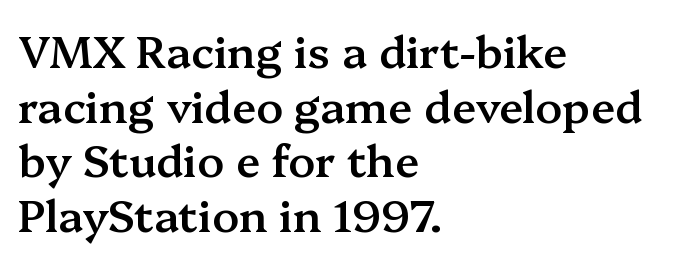
Q: Is the text bold? A: Semi-bold.
Q: Is the text italic (slanted)? A: No, it is upright.
Q: Is the typeface a serif or a sans-serif typeface? A: Serif.
Q: Is the text underlined? A: No.
Q: How is the paragraph aligned? A: Left-aligned.
Q: Is the spacing between letters normal or unusually wide? A: Normal.
Q: Width (condensed, normal, or wide)? A: Normal.
Q: Stroke contrast? A: Medium.
Q: x-height? A: Medium.
Q: Monospaced? A: No.
